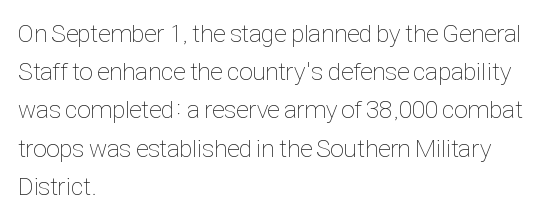
{"italic": "no", "bold": "no", "underline": "no", "align": "left", "line_spacing": "normal", "line_spacing_ratio": 1.53, "letter_spacing": "normal", "letter_spacing_em": 0.0, "glyph_px": 25}
